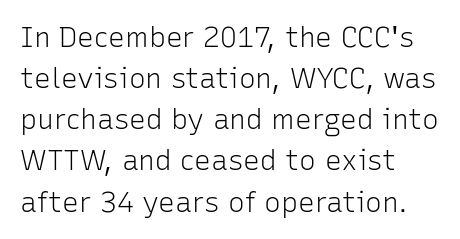
No extra ink here — the face is not bold. Spacing verdict: proportional, widths tailored to each character. The type is set solid horizontally, with unmodified tracking. The passage shown is typeset with a sans-serif family.
